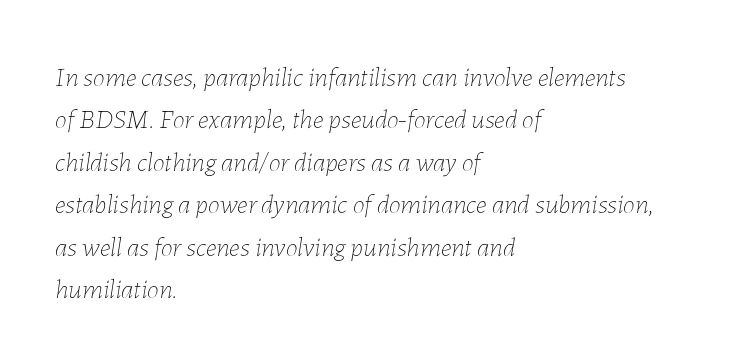
Posture: slanted. Horizontal alignment here is leftward, the default for most running prose. The baseline area is clear. Regarding leading, the lines here are spaced in the standard way. No heavy texture on the line: the type isn't bold. These lines keep a tight, regular rhythm from letter to letter.
